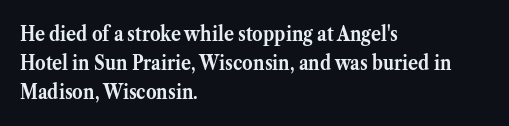
Q: Is the text bold? A: Yes.
Q: Is the text italic (slanted)? A: No, it is upright.
Q: Is the text underlined? A: No.
Q: How is the paragraph aligned? A: Left-aligned.
Q: Is the spacing between letters normal or unusually wide? A: Normal.
Q: Is the spacing between lines tight, normal or loose? A: Normal.
